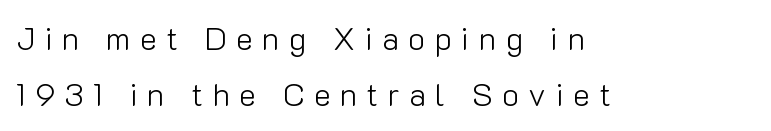
The font family rendered here belongs to the sans-serif group. You could only call the tracking loose — the letters float apart. Looks like regular typesetting: each glyph gets only the width it needs. A light-to-regular cut is what we see here. These lines are set flush left with a ragged right edge. Every character sits straight up, as roman type does.
